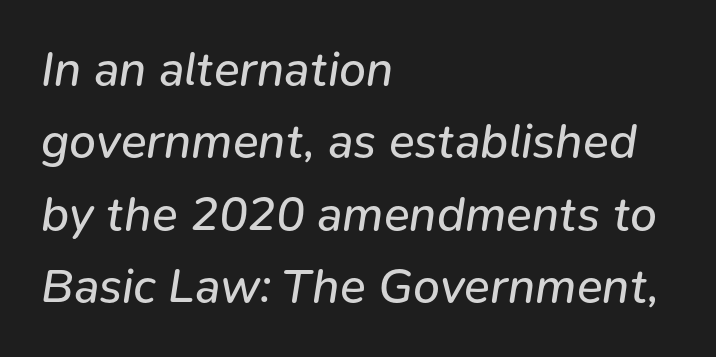
The image shows 48 px regular-weight type, italic (leaning right); set left-aligned, normal line spacing (1.51x), normal letter spacing, not underlined; low stroke contrast and a medium x-height.
